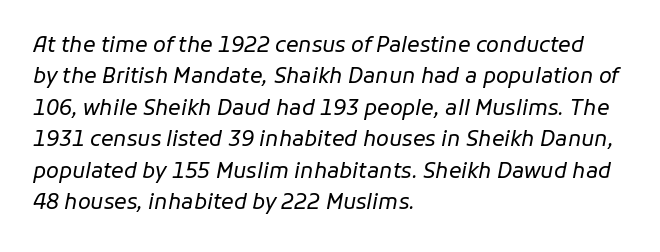
Q: Is the text bold? A: No.
Q: Is the text italic (slanted)? A: Yes, it leans right by about 11 degrees.
Q: Is the text underlined? A: No.
Q: How is the paragraph aligned? A: Left-aligned.
Q: Is the spacing between letters normal or unusually wide? A: Normal.
Q: Is the spacing between lines tight, normal or loose? A: Normal.
